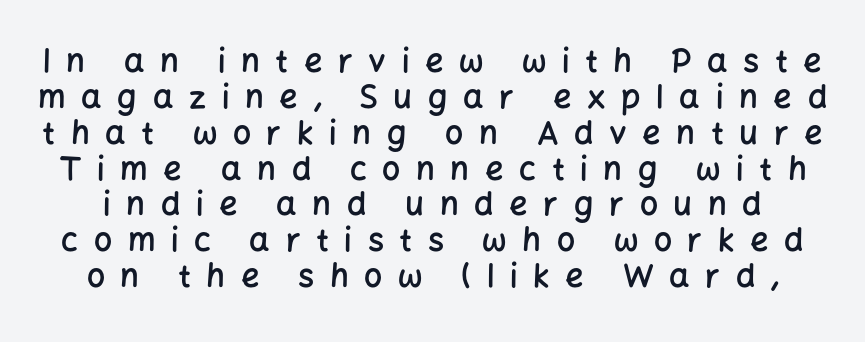
The designer went with a sans here, leaving each stem footless. Spacing between characters has been opened up far beyond the box default. You could barely slide anything between these rows. Vertical strokes here are truly vertical. Clear beneath every line of the passage. Think of a printed novel: that variable character pitch is what you see here.
